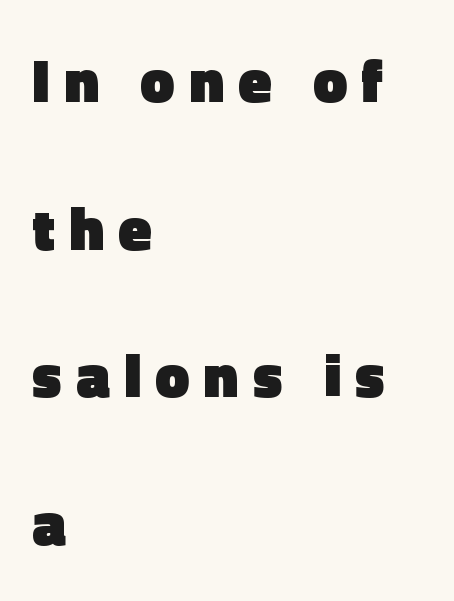
Q: Is the text bold? A: Yes.
Q: Is the text italic (slanted)? A: No, it is upright.
Q: Is the typeface a serif or a sans-serif typeface? A: Sans-serif.
Q: Is the text underlined? A: No.
Q: How is the paragraph aligned? A: Left-aligned.
Q: Is the spacing between letters normal or unusually wide? A: Unusually wide.
Q: Is the spacing between lines tight, normal or loose? A: Loose.
Q: Width (condensed, normal, or wide)? A: Normal.
Q: x-height? A: Medium.
Q: Monospaced? A: No.
